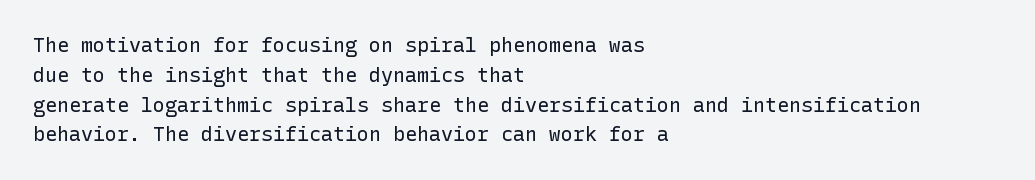
The image shows 20 px text type, upright; set left-aligned, normal line spacing (1.49x), normal letter spacing, not underlined.
